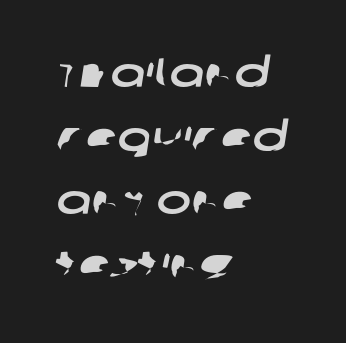
Q: Is the typeface a serif or a sans-serif typeface? A: Sans-serif.
Q: Is the text underlined? A: No.
Q: How is the paragraph aligned? A: Left-aligned.
Q: Is the spacing between letters normal or unusually wide? A: Normal.
Q: Is the spacing between lines tight, normal or loose? A: Normal.
Q: Width (condensed, normal, or wide)? A: Wide.
Q: Stroke contrast? A: Low.
Q: x-height? A: Large.
Q: Monospaced? A: No.
